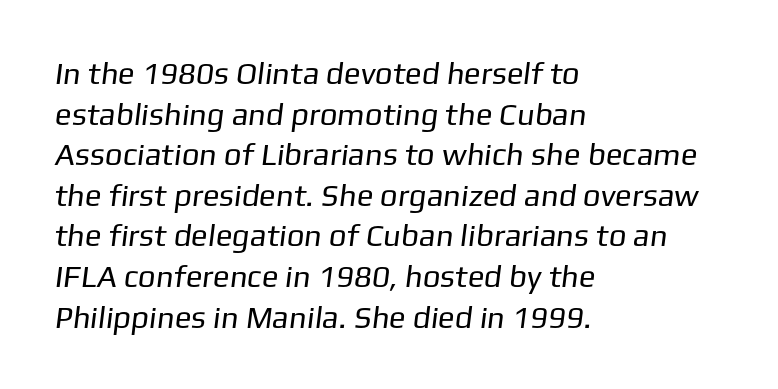
These lines sit exactly where default settings would place them. The weight tops out at a normal text grade. A typesetter would call this proportional, since set widths differ per character. The horizontal fit of the characters is conventional and even. What kind of face is this? One without serifs — a sans. The text block is weighted toward the left margin, trailing off unevenly rightward.
